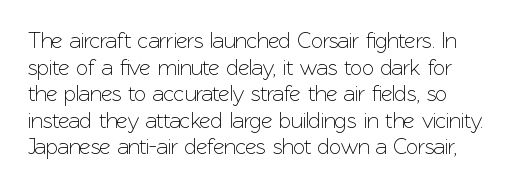
A student would call this left alignment; a typographer would say flush left, rag right. Nobody touched the tracking dial on this one. Tall strokes in this sample are plumb rather than angled. Descenders are the only things crossing below the line.
